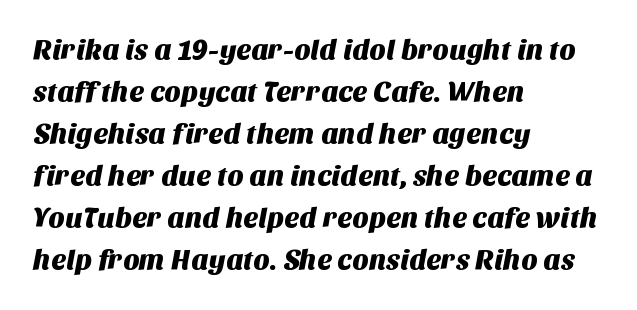
The image shows 28 px sans-serif type; set left-aligned, normal line spacing (1.5x), normal letter spacing, not underlined; medium stroke contrast and a large x-height.
